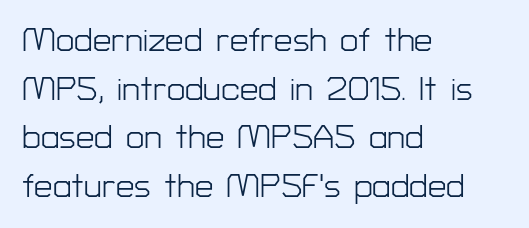
Q: Is the text bold? A: No.
Q: Is the text italic (slanted)? A: No, it is upright.
Q: Is the typeface a serif or a sans-serif typeface? A: Sans-serif.
Q: Is the text underlined? A: No.
Q: How is the paragraph aligned? A: Left-aligned.
Q: Is the spacing between letters normal or unusually wide? A: Normal.
Q: Is the spacing between lines tight, normal or loose? A: Normal.
Q: Width (condensed, normal, or wide)? A: Normal.
Q: Stroke contrast? A: Low.
Q: x-height? A: Medium.
Q: Monospaced? A: No.
